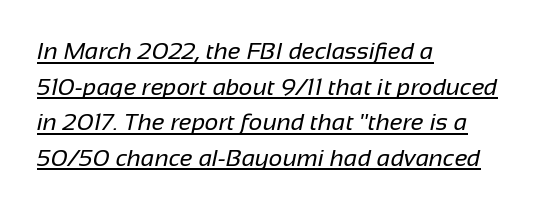
Q: Is the text bold? A: No.
Q: Is the text underlined? A: Yes.
Q: How is the paragraph aligned? A: Left-aligned.
Q: Is the spacing between letters normal or unusually wide? A: Normal.
Q: Is the spacing between lines tight, normal or loose? A: Normal.
